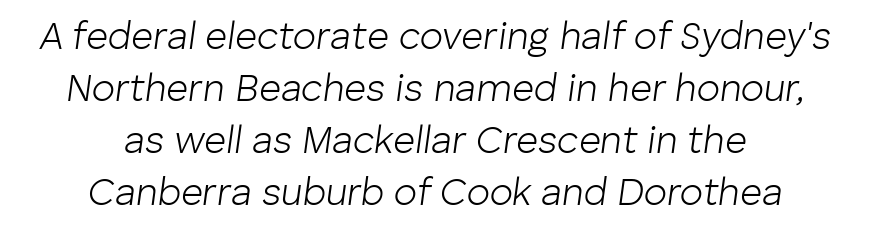
Q: Is the text bold? A: No.
Q: Is the text italic (slanted)? A: Yes, it leans right by about 8 degrees.
Q: Is the text underlined? A: No.
Q: How is the paragraph aligned? A: Centered.
Q: Is the spacing between letters normal or unusually wide? A: Normal.
Q: Is the spacing between lines tight, normal or loose? A: Normal.
Q: Width (condensed, normal, or wide)? A: Normal.
Q: Stroke contrast? A: Low.
Q: x-height? A: Medium.
Q: Monospaced? A: No.
